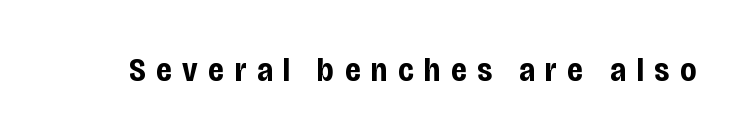
This rendering employs a face without finishing strokes, i.e., a sans-serif. Upright lettering throughout. These words are printed bold, with thick strokes throughout. This sample has the flowing, uneven cadence of proportional lettering. The rendering inserts visible extra space after every character.
